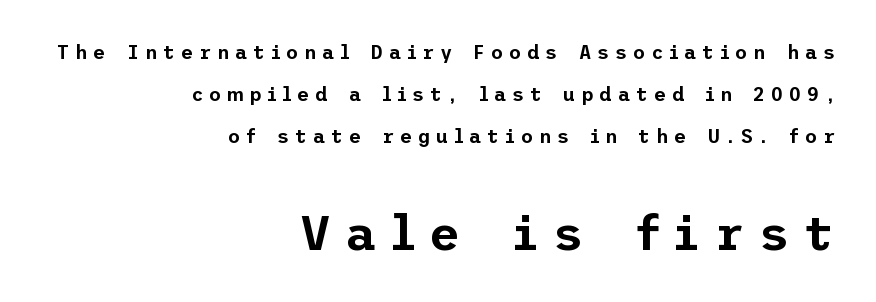
The image shows 48 px sans-serif type, upright; set right-aligned, loose line spacing (2.22x), unusually wide letter spacing (+0.3 em), not underlined; the second (bottom) block is 2.53x larger; low stroke contrast and a medium x-height.
